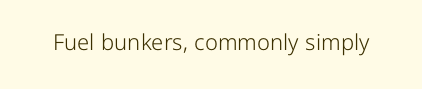
Q: Is the text bold? A: No.
Q: Is the text italic (slanted)? A: No, it is upright.
Q: Is the text underlined? A: No.
Q: Is the spacing between letters normal or unusually wide? A: Normal.
